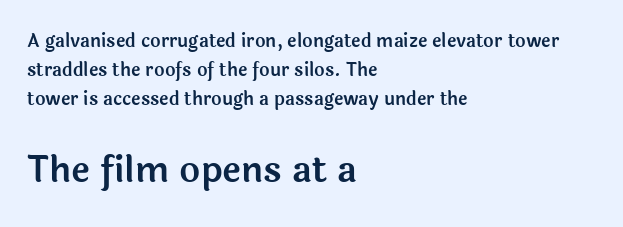
Q: Is the text italic (slanted)? A: No, it is upright.
Q: Is the typeface a serif or a sans-serif typeface? A: Sans-serif.
Q: Is the text underlined? A: No.
Q: How is the paragraph aligned? A: Left-aligned.
Q: Is the spacing between letters normal or unusually wide? A: Normal.
Q: Is the spacing between lines tight, normal or loose? A: Normal.
Q: Which block of text is set in a larger size, the first (top) or the second (bottom)? A: The second (bottom) one.
Q: Width (condensed, normal, or wide)? A: Normal.
Q: x-height? A: Medium.
Q: Monospaced? A: No.
